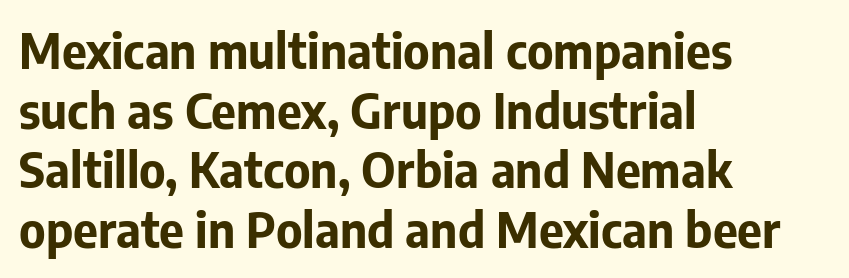
{"serif": "no", "italic": "no", "bold": "yes", "weight": "bold", "width": "normal", "stroke_contrast": "low", "x_height": "medium", "monospaced": "no", "underline": "no", "align": "left", "line_spacing_ratio": 1.24, "letter_spacing": "normal", "letter_spacing_em": 0.0, "glyph_px": 48}
